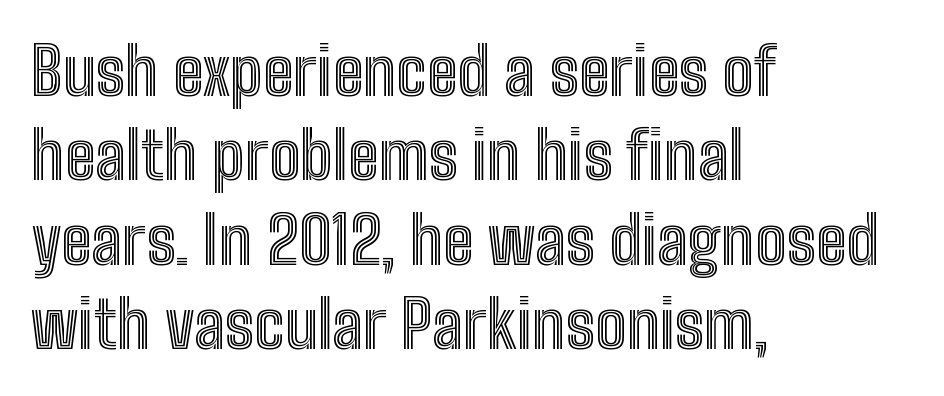
{"italic": "no", "width": "condensed", "x_height": "medium", "monospaced": "no", "underline": "no", "align": "left", "line_spacing": "normal", "line_spacing_ratio": 1.28, "letter_spacing": "normal", "letter_spacing_em": 0.0, "glyph_px": 66}
